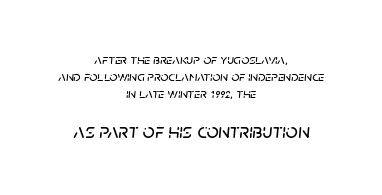
The image shows 21 px text type, italic (leaning right); set centered, line spacing 1.22x, normal letter spacing, not underlined; the second (bottom) block is 1.5x larger.
